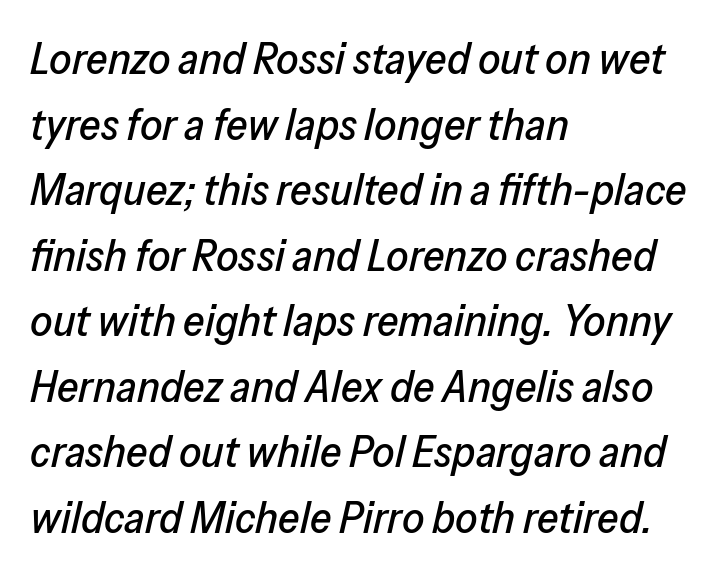
Compared with typical paragraphs, the rows here are spaced about the same. The words here are not underlined. The line texture is even and compact thanks to regular tracking. Proportional: the letters do not fall into vertical columns.
